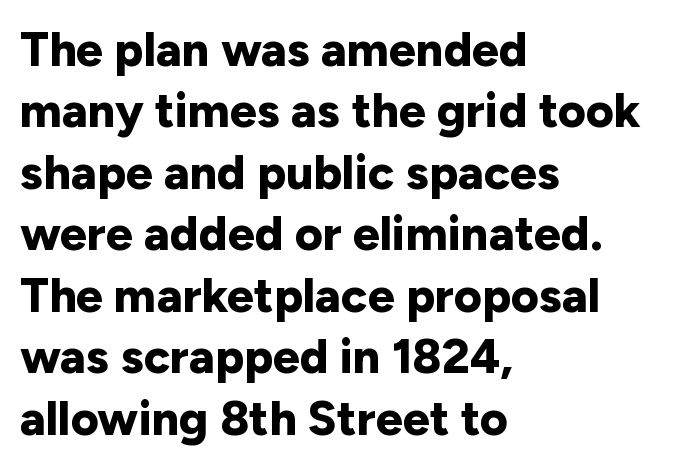
The image shows 48 px bold sans-serif type, upright; set left-aligned, normal line spacing (1.28x), normal letter spacing, not underlined; low stroke contrast and a medium x-height.
